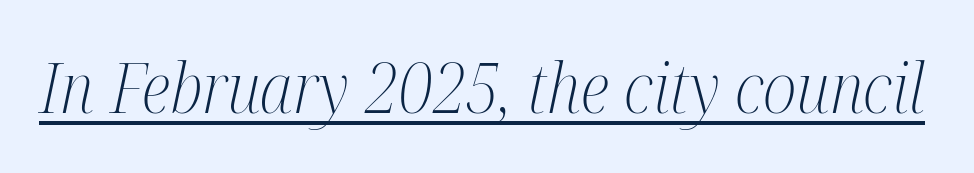
The image shows 69 px light, condensed serif type, italic (leaning right); set normal letter spacing, underlined; medium stroke contrast and a medium x-height.
